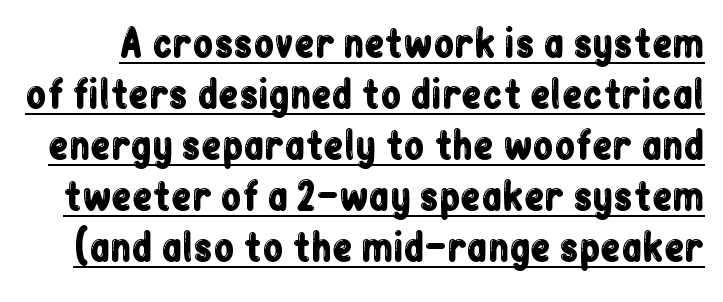
Q: Is the text italic (slanted)? A: No, it is upright.
Q: Is the typeface a serif or a sans-serif typeface? A: Sans-serif.
Q: Is the text underlined? A: Yes.
Q: Is the spacing between letters normal or unusually wide? A: Normal.
Q: Is the spacing between lines tight, normal or loose? A: Normal.
Q: Width (condensed, normal, or wide)? A: Condensed.
Q: Stroke contrast? A: Low.
Q: x-height? A: Medium.
Q: Monospaced? A: No.
